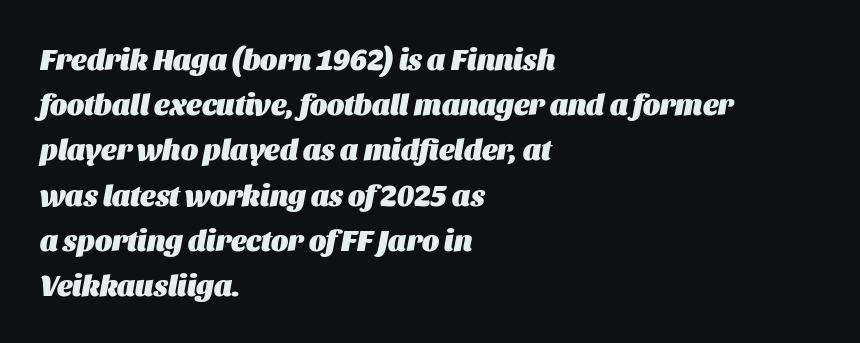
The image shows 29 px heavy type, italic (leaning right); set left-aligned, normal line spacing (1.56x), normal letter spacing, not underlined; medium stroke contrast and a large x-height.
